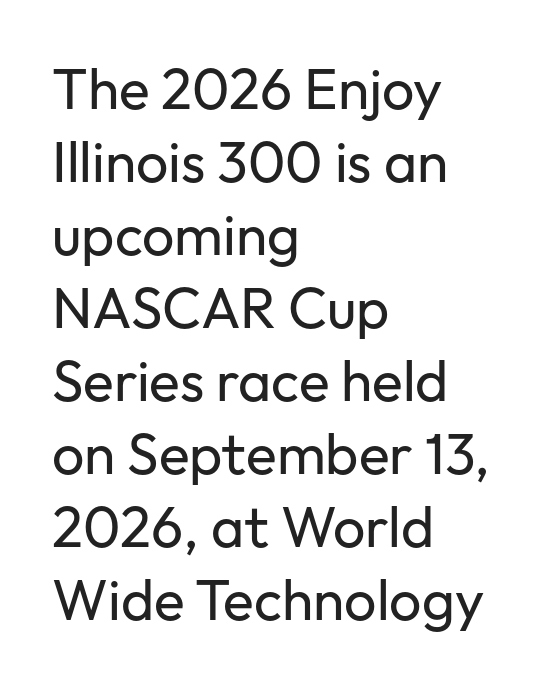
Q: Is the text bold? A: No.
Q: Is the text italic (slanted)? A: No, it is upright.
Q: Is the typeface a serif or a sans-serif typeface? A: Sans-serif.
Q: Is the text underlined? A: No.
Q: How is the paragraph aligned? A: Left-aligned.
Q: Is the spacing between letters normal or unusually wide? A: Normal.
Q: Is the spacing between lines tight, normal or loose? A: Normal.
Q: Width (condensed, normal, or wide)? A: Normal.
Q: Stroke contrast? A: Low.
Q: x-height? A: Medium.
Q: Monospaced? A: No.
